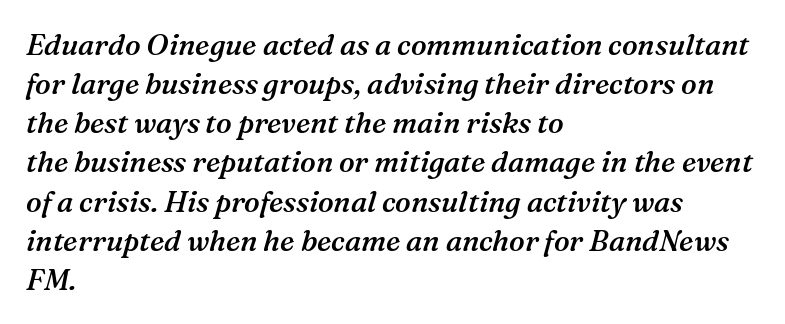
{"serif": "yes", "italic": "yes", "lean": "right", "slant_degrees": 16, "bold": "semi", "weight": "semibold", "width": "normal", "stroke_contrast": "medium", "x_height": "medium", "monospaced": "no", "underline": "no", "align": "left", "line_spacing": "normal", "line_spacing_ratio": 1.35, "letter_spacing": "normal", "letter_spacing_em": 0.0, "glyph_px": 29}
